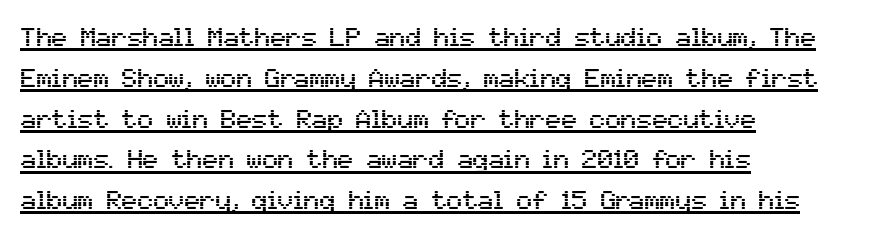
The image shows 26 px text type, upright; set left-aligned, normal line spacing (1.57x), normal letter spacing, underlined.
